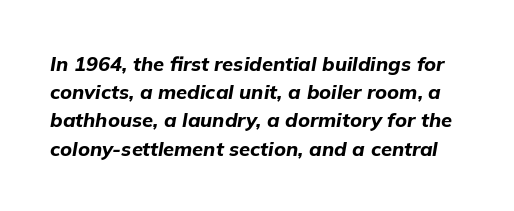
{"italic": "yes", "lean": "right", "slant_degrees": 9, "bold": "yes", "underline": "no", "line_spacing": "normal", "line_spacing_ratio": 1.41, "letter_spacing": "normal", "letter_spacing_em": 0.0, "glyph_px": 20}
